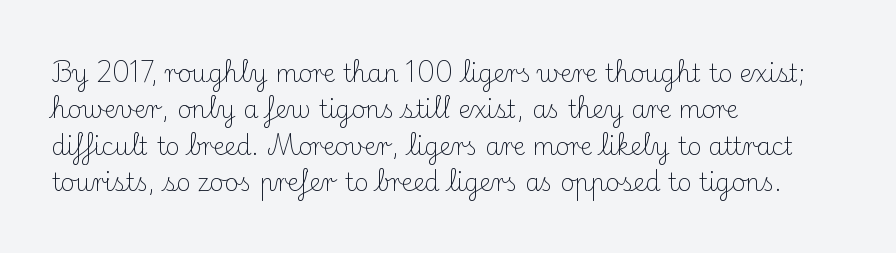
The foot of each line stays bare and open. These lines stack with their left ends in a neat column. Italic: no, the glyphs are upright roman. These lines sit exactly where default settings would place them.
